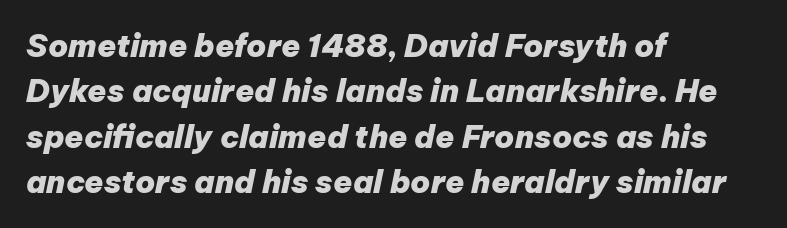
Q: Is the text bold? A: Yes.
Q: Is the text italic (slanted)? A: Yes, it leans right by about 12 degrees.
Q: Is the text underlined? A: No.
Q: How is the paragraph aligned? A: Left-aligned.
Q: Is the spacing between letters normal or unusually wide? A: Normal.
Q: Is the spacing between lines tight, normal or loose? A: Normal.
Q: Width (condensed, normal, or wide)? A: Normal.
Q: Stroke contrast? A: Low.
Q: x-height? A: Medium.
Q: Monospaced? A: No.
